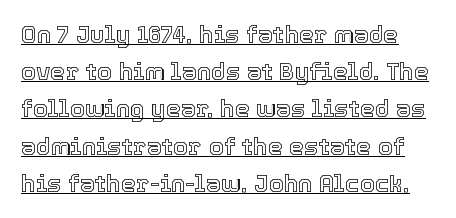
No extra tracking has been applied to these lines. Underlined type. Upright lettering throughout. Whoever set this chose a conventional vertical rhythm.
